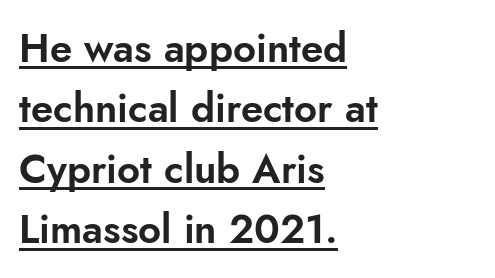
Q: Is the text italic (slanted)? A: No, it is upright.
Q: Is the typeface a serif or a sans-serif typeface? A: Sans-serif.
Q: Is the text underlined? A: Yes.
Q: How is the paragraph aligned? A: Left-aligned.
Q: Is the spacing between letters normal or unusually wide? A: Normal.
Q: Is the spacing between lines tight, normal or loose? A: Normal.
Q: Width (condensed, normal, or wide)? A: Normal.
Q: Stroke contrast? A: Low.
Q: x-height? A: Small.
Q: Monospaced? A: No.
